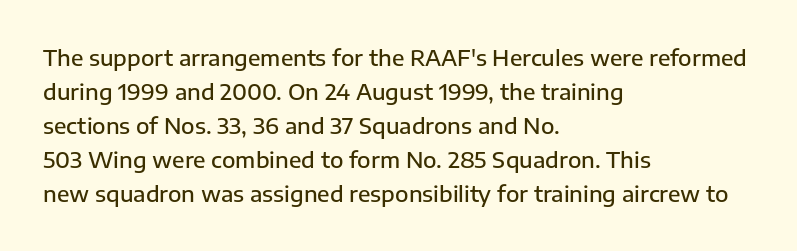
{"italic": "no", "bold": "semi", "underline": "no", "align": "left", "line_spacing": "normal", "line_spacing_ratio": 1.55, "letter_spacing": "normal", "letter_spacing_em": 0.0, "glyph_px": 22}
